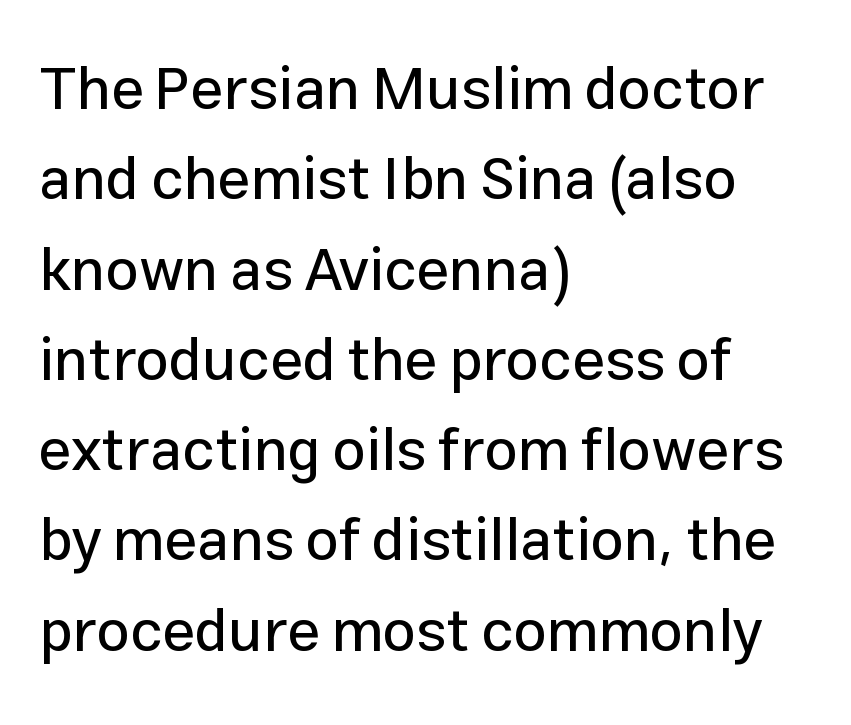
The image shows 59 px sans-serif type, upright; set left-aligned, normal line spacing (1.53x), normal letter spacing, not underlined; low stroke contrast and a medium x-height.
